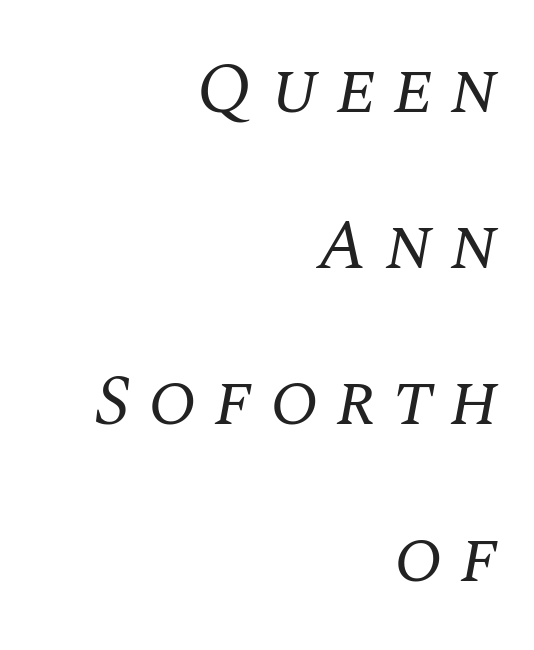
{"serif": "yes", "italic": "yes", "lean": "right", "slant_degrees": 10, "bold": "no", "weight": "regular", "width": "normal", "stroke_contrast": "medium", "x_height": "large", "monospaced": "no", "underline": "no", "align": "right", "line_spacing": "loose", "line_spacing_ratio": 2.17, "letter_spacing": "wide", "letter_spacing_em": 0.23, "glyph_px": 72}
